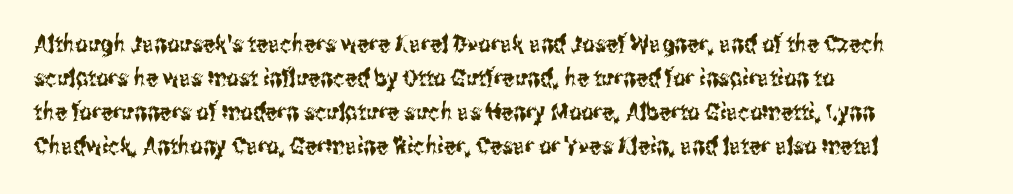
The image shows 24 px text type, upright; set left-aligned, normal line spacing (1.41x), normal letter spacing, not underlined.
